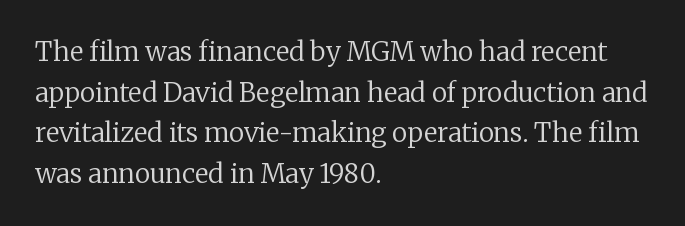
Q: Is the text bold? A: No.
Q: Is the text italic (slanted)? A: No, it is upright.
Q: Is the text underlined? A: No.
Q: How is the paragraph aligned? A: Left-aligned.
Q: Is the spacing between letters normal or unusually wide? A: Normal.
Q: Is the spacing between lines tight, normal or loose? A: Normal.
